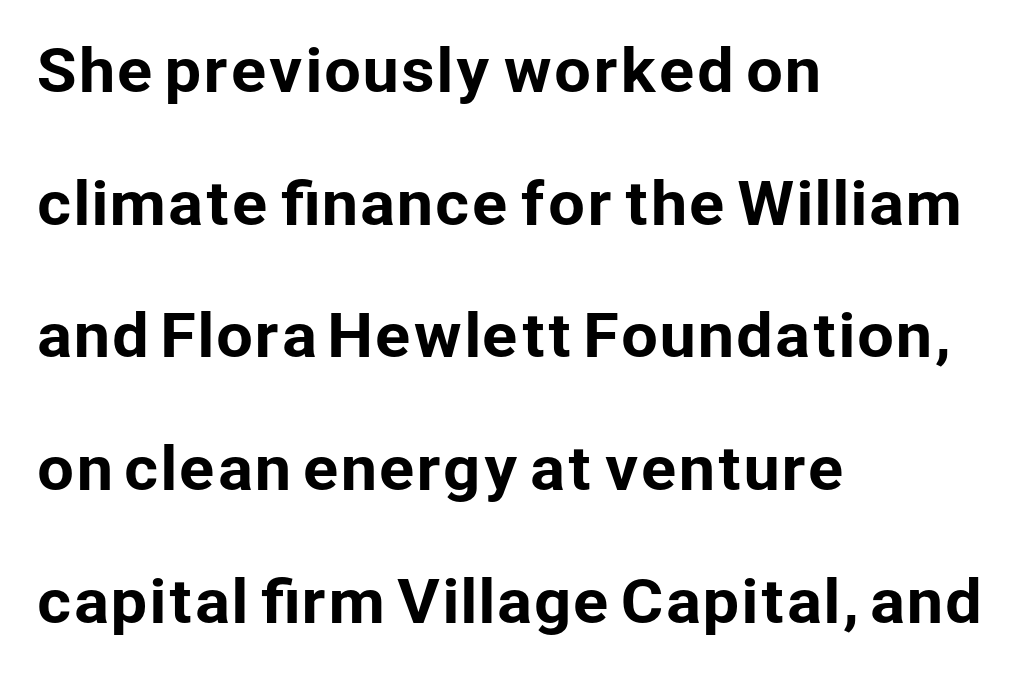
Q: Is the text italic (slanted)? A: No, it is upright.
Q: Is the typeface a serif or a sans-serif typeface? A: Sans-serif.
Q: Is the text underlined? A: No.
Q: How is the paragraph aligned? A: Left-aligned.
Q: Is the spacing between letters normal or unusually wide? A: Normal.
Q: Is the spacing between lines tight, normal or loose? A: Loose.
Q: Width (condensed, normal, or wide)? A: Normal.
Q: Stroke contrast? A: Low.
Q: x-height? A: Medium.
Q: Monospaced? A: No.
